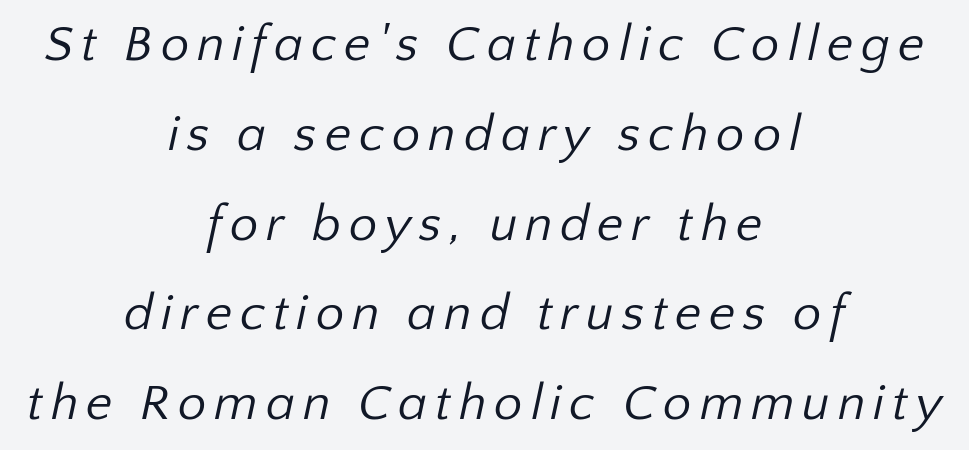
The image shows 51 px regular-weight sans-serif type; set centered, line spacing 1.76x, not underlined; low stroke contrast and a medium x-height.
